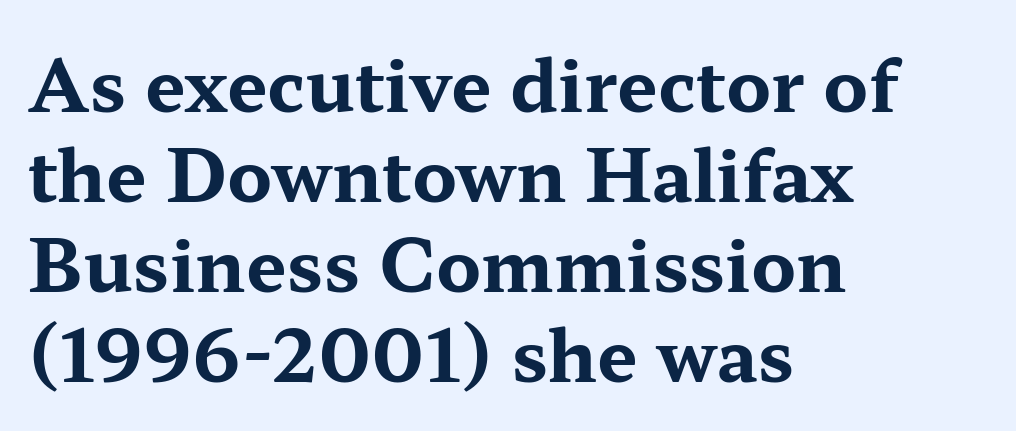
The image shows 72 px bold, wide serif type, upright; set left-aligned, normal line spacing (1.25x), normal letter spacing, not underlined; medium stroke contrast and a medium x-height.
